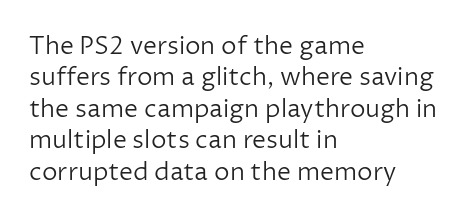
The image shows 25 px text type, upright; set left-aligned, normal line spacing (1.26x), normal letter spacing, not underlined.
